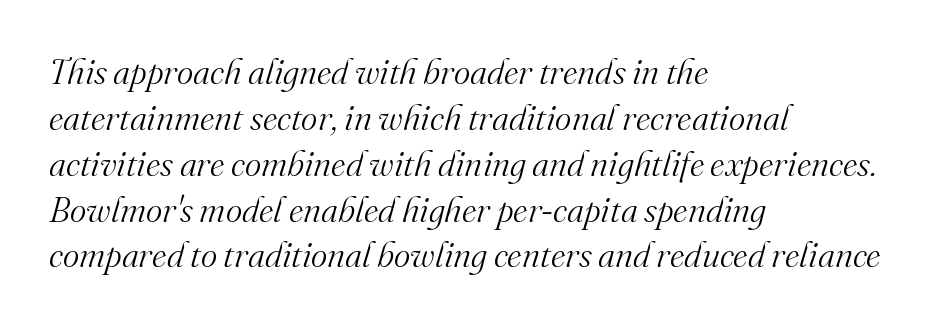
Visually the block forms a straight wall on the left and a jagged coastline on the right. Look at the bottom of the vertical strokes: they flare into serifs here. Check under the words: just untouched page. Interline gaps are of average width in this sample.
